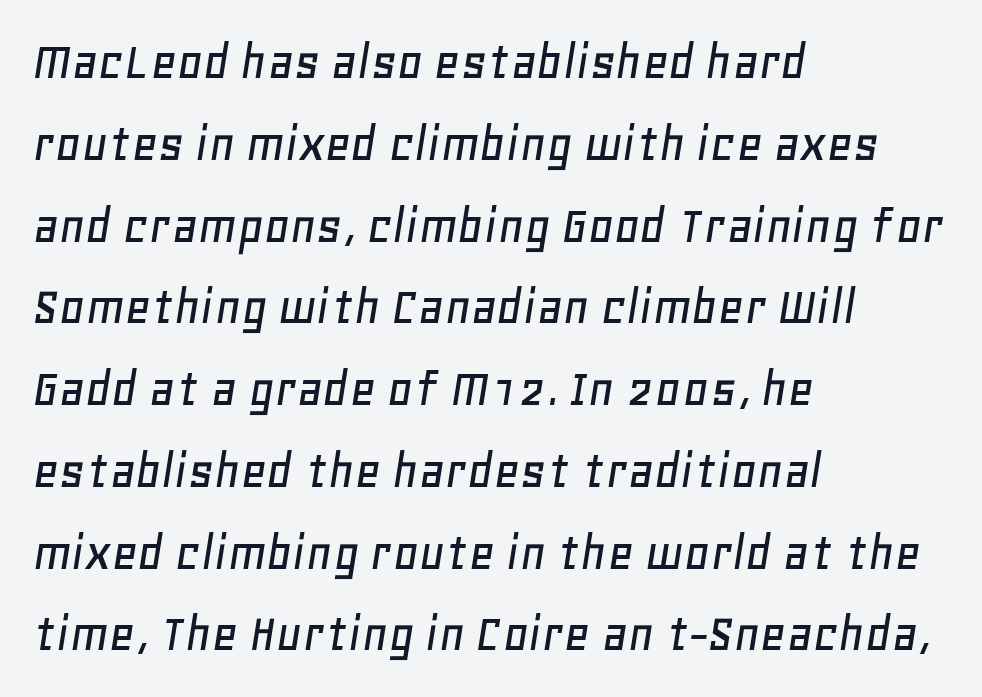
The image shows 56 px text type, italic (leaning right); set left-aligned, normal line spacing (1.46x), normal letter spacing, not underlined; low stroke contrast and a large x-height.
